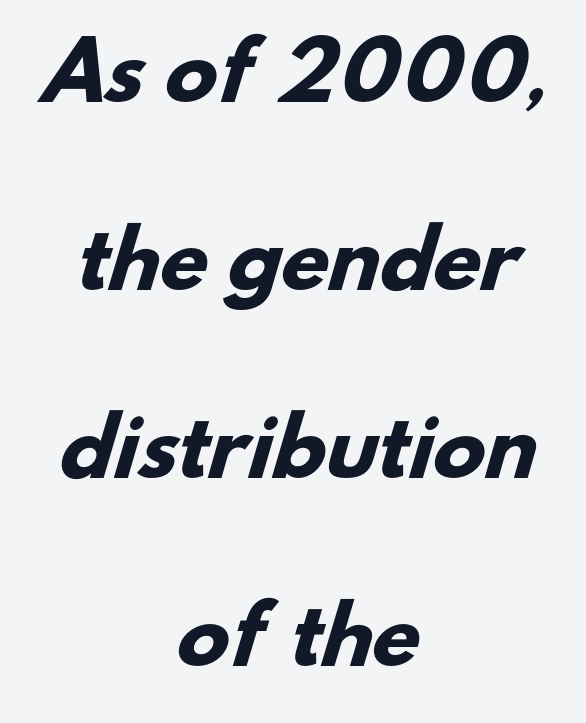
The image shows 78 px heavy sans-serif type; set centered, loose line spacing (2.41x), normal letter spacing, not underlined; low stroke contrast and a small x-height.
